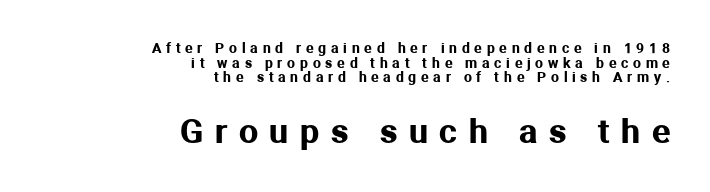
The space directly below the letters is spotless. Layout note: lines flush right. How are the letters spaced? Widely, with obvious added tracking. The face used here is proportionally spaced, like ordinary book or web type.
